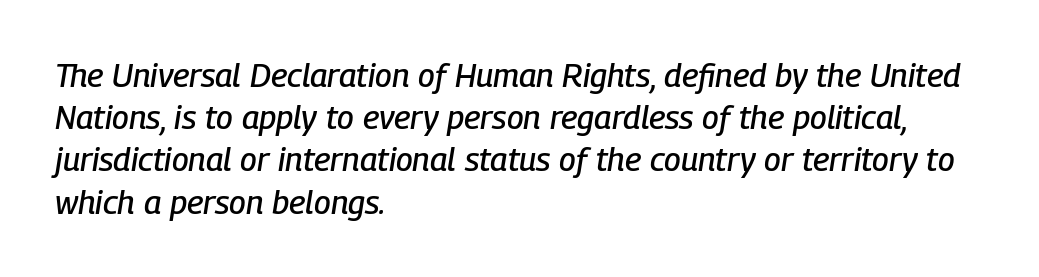
Q: Is the text italic (slanted)? A: Yes, it leans right by about 9 degrees.
Q: Is the text underlined? A: No.
Q: How is the paragraph aligned? A: Left-aligned.
Q: Is the spacing between letters normal or unusually wide? A: Normal.
Q: Is the spacing between lines tight, normal or loose? A: Normal.
Q: Width (condensed, normal, or wide)? A: Condensed.
Q: Stroke contrast? A: Low.
Q: x-height? A: Medium.
Q: Monospaced? A: No.
